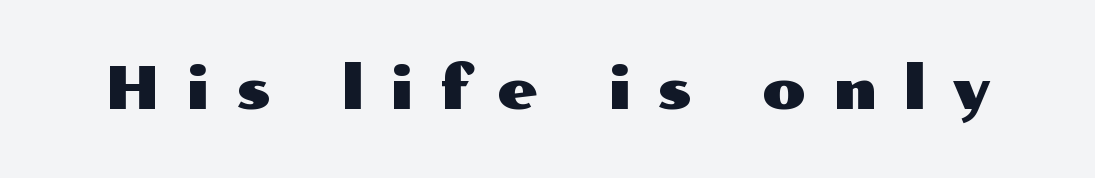
Q: Is the text italic (slanted)? A: No, it is upright.
Q: Is the typeface a serif or a sans-serif typeface? A: Sans-serif.
Q: Is the text underlined? A: No.
Q: Is the spacing between letters normal or unusually wide? A: Unusually wide.
Q: Width (condensed, normal, or wide)? A: Wide.
Q: Stroke contrast? A: Medium.
Q: x-height? A: Medium.
Q: Monospaced? A: No.
